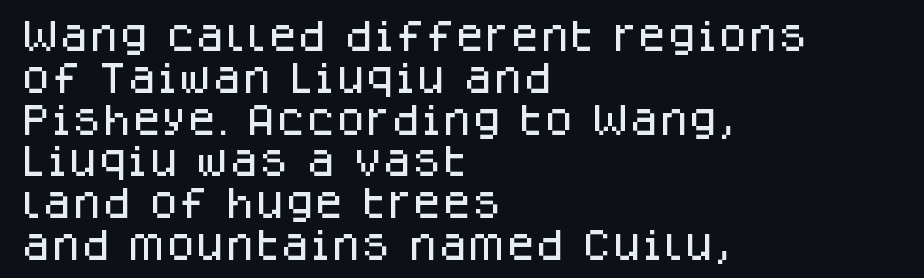
Q: Is the text italic (slanted)? A: No, it is upright.
Q: Is the typeface a serif or a sans-serif typeface? A: Sans-serif.
Q: Is the text underlined? A: No.
Q: How is the paragraph aligned? A: Left-aligned.
Q: Is the spacing between letters normal or unusually wide? A: Normal.
Q: Width (condensed, normal, or wide)? A: Normal.
Q: Stroke contrast? A: Low.
Q: x-height? A: Large.
Q: Monospaced? A: No.
